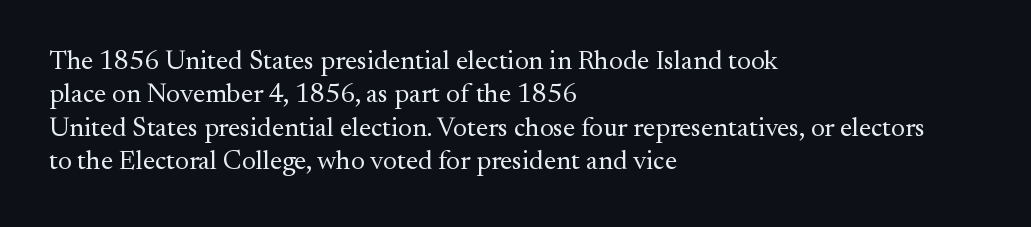
Q: Is the text bold? A: No.
Q: Is the text italic (slanted)? A: No, it is upright.
Q: Is the text underlined? A: No.
Q: How is the paragraph aligned? A: Left-aligned.
Q: Is the spacing between letters normal or unusually wide? A: Normal.
